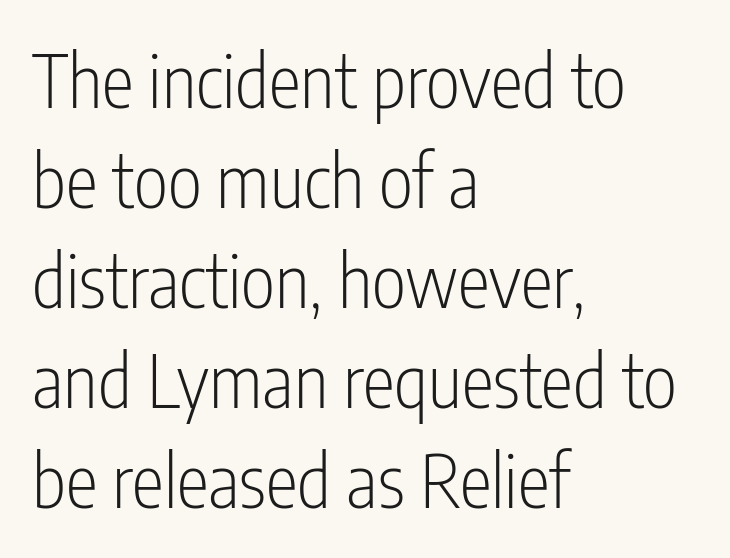
The paragraph shown leans on its left margin. The space between consecutive lines is moderate. In terms of letterspacing, this is plain default setting. Letterform terminals end flat and unadorned throughout the passage. The typeface has the unassuming heft of standard copy or less.
